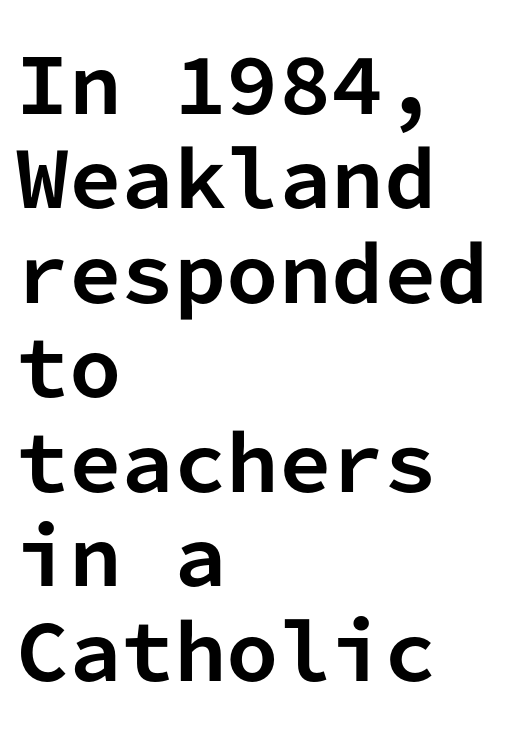
The rendering uses typewriter-style spacing with identical character cells. Observe the absence of serifs on each vertical stroke in this sample. Standard letterfit; no display-style spreading of the glyphs. Plain, unruled lines of type. This sample keeps an unexceptional amount of space between lines. Short and long lines alike share a common starting point at left.
